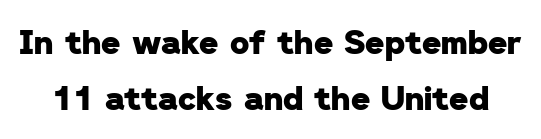
Chunky letters — that's bold for sure. A typesetter would label this face a sans. Does the leading feel generous? No, just average. Varying glyph widths throughout — classic text-font behaviour. The glyphs are unaccompanied by any horizontal stroke below them. Inter-character spacing is left at the font's built-in metrics.
